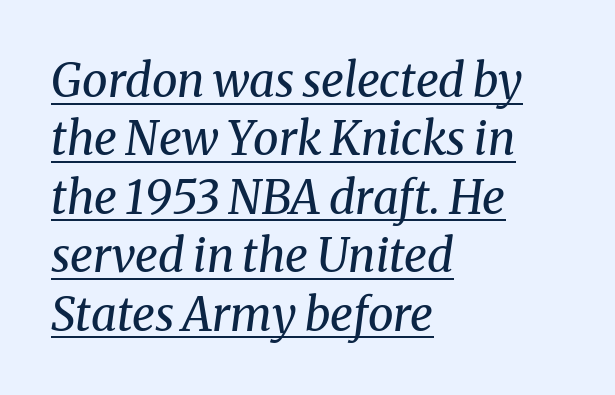
The image shows 46 px regular-weight serif type, italic (leaning right); set left-aligned, normal line spacing (1.27x), normal letter spacing, underlined; medium stroke contrast and a medium x-height.
